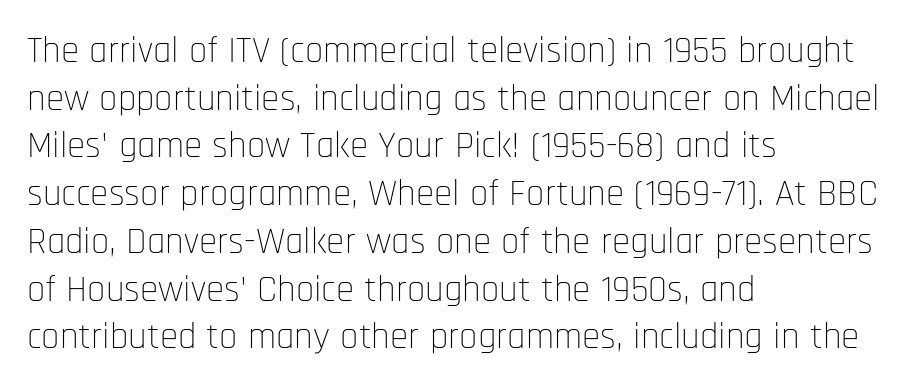
No extra tracking has been applied to these lines. This sample has the flowing, uneven cadence of proportional lettering. Letters rest on an invisible, unmarked baseline. The strokes carry an ordinary text weight at most.
